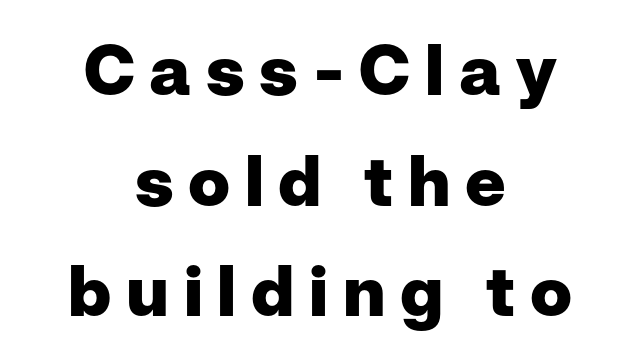
{"serif": "no", "italic": "no", "bold": "yes", "weight": "heavy", "width": "normal", "stroke_contrast": "low", "x_height": "medium", "monospaced": "no", "underline": "no", "align": "center", "line_spacing": "normal", "line_spacing_ratio": 1.58, "letter_spacing": "wide", "letter_spacing_em": 0.21, "glyph_px": 70}
